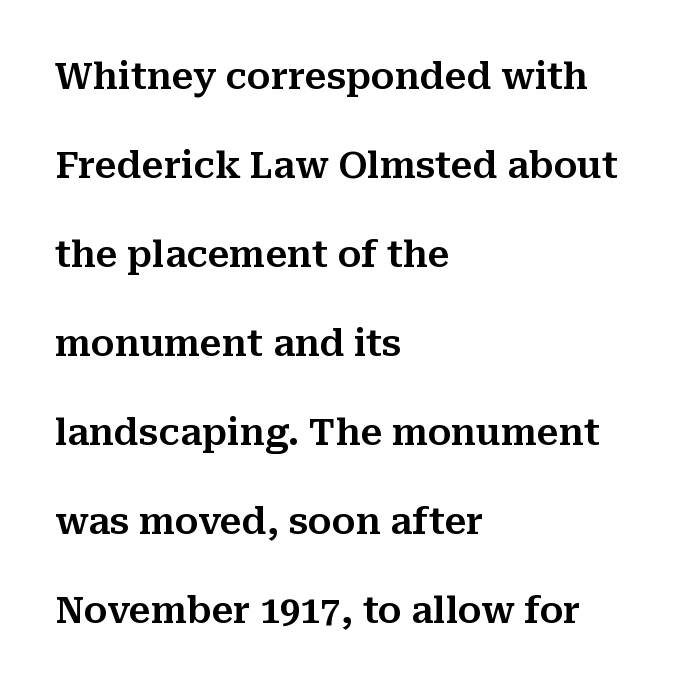
Q: Is the text italic (slanted)? A: No, it is upright.
Q: Is the typeface a serif or a sans-serif typeface? A: Serif.
Q: Is the text underlined? A: No.
Q: How is the paragraph aligned? A: Left-aligned.
Q: Is the spacing between letters normal or unusually wide? A: Normal.
Q: Is the spacing between lines tight, normal or loose? A: Loose.
Q: Width (condensed, normal, or wide)? A: Normal.
Q: Stroke contrast? A: Medium.
Q: x-height? A: Medium.
Q: Monospaced? A: No.
